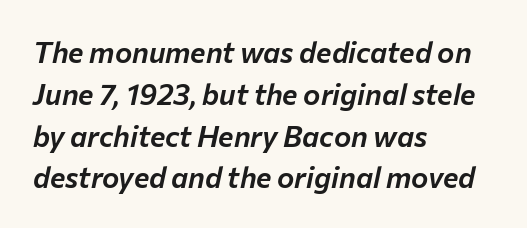
The image shows 29 px text type, italic (leaning right); set left-aligned, normal line spacing (1.44x), normal letter spacing, not underlined; low stroke contrast and a medium x-height.
